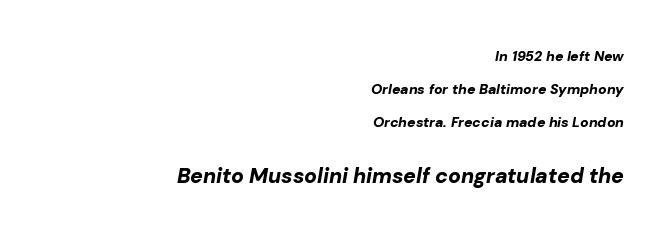
The image shows 21 px bold type, italic (leaning right); set right-aligned, loose line spacing (2.34x), normal letter spacing, not underlined; the second (bottom) block is 1.5x larger.
